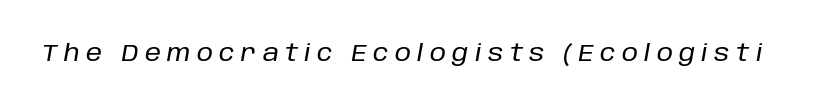
{"italic": "yes", "lean": "right", "slant_degrees": 10, "underline": "no", "letter_spacing": "wide", "letter_spacing_em": 0.28, "glyph_px": 23}
